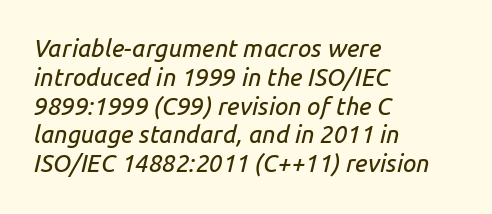
{"italic": "yes", "lean": "right", "slant_degrees": 14, "underline": "no", "align": "left", "line_spacing_ratio": 1.2, "letter_spacing": "normal", "letter_spacing_em": 0.0, "glyph_px": 24}
